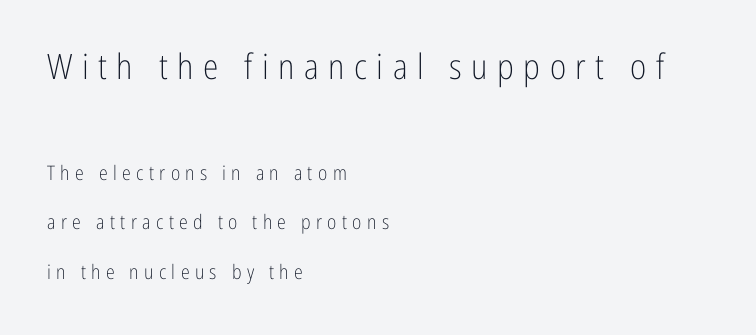
Q: Is the text bold? A: No.
Q: Is the text italic (slanted)? A: No, it is upright.
Q: Is the typeface a serif or a sans-serif typeface? A: Sans-serif.
Q: Is the text underlined? A: No.
Q: How is the paragraph aligned? A: Left-aligned.
Q: Is the spacing between letters normal or unusually wide? A: Unusually wide.
Q: Is the spacing between lines tight, normal or loose? A: Loose.
Q: Which block of text is set in a larger size, the first (top) or the second (bottom)? A: The first (top) one.
Q: Width (condensed, normal, or wide)? A: Condensed.
Q: Stroke contrast? A: Low.
Q: x-height? A: Medium.
Q: Monospaced? A: No.
